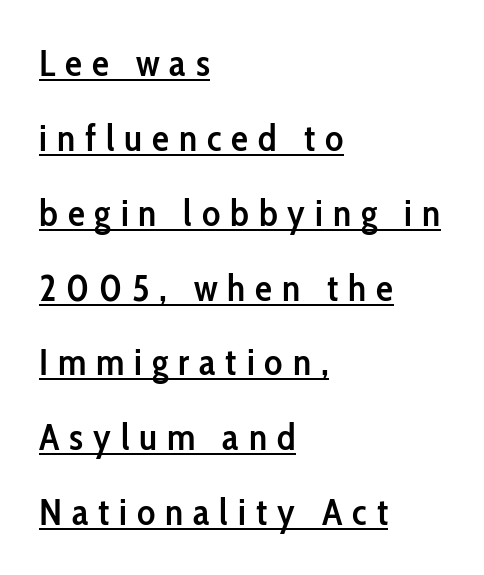
The image shows 38 px semibold, condensed sans-serif type, upright; set left-aligned, loose line spacing (1.97x), unusually wide letter spacing (+0.26 em), underlined; low stroke contrast and a medium x-height.
